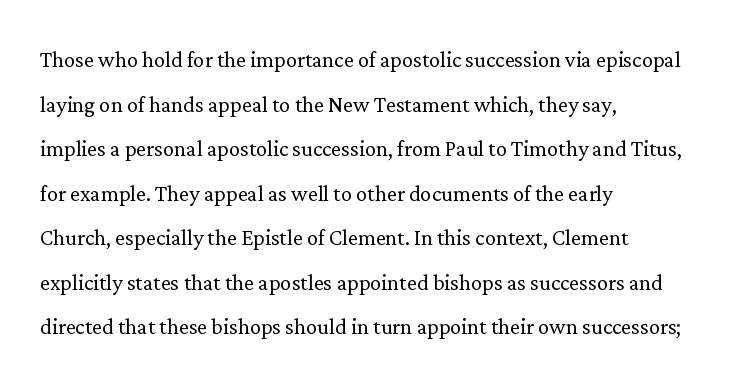
Vertical spacing — default. Rule under the text: the space is simply empty. The letterforms sit shoulder to shoulder at normal distance. Nothing heavy about these letters — not bold at all. This is serif lettering, the kind often seen in printed books.
